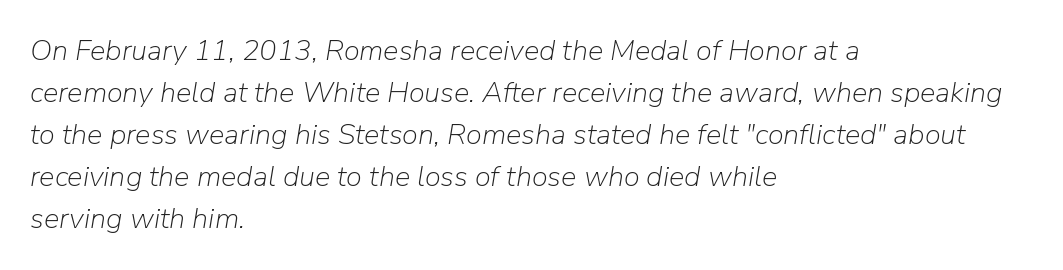
The image shows 29 px light type, italic (leaning right); set left-aligned, normal line spacing (1.45x), normal letter spacing, not underlined; low stroke contrast and a medium x-height.
